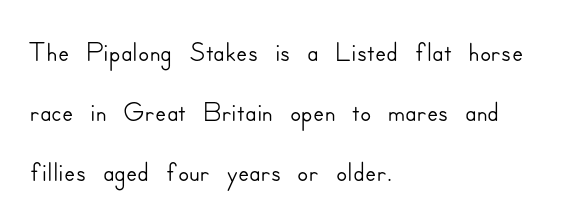
Caption: multi-line text, flush left, ragged right. Typographically, this falls in the sans-serif category. The lettering stays uniformly vertical, giving the passage a roman look. The passage shown stacks its lines at a standard gap. Beneath every word, the page is bare.
